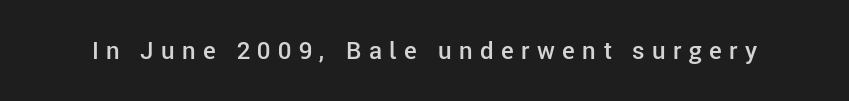
Q: Is the text bold? A: Semi-bold.
Q: Is the text italic (slanted)? A: No, it is upright.
Q: Is the text underlined? A: No.
Q: Is the spacing between letters normal or unusually wide? A: Unusually wide.
